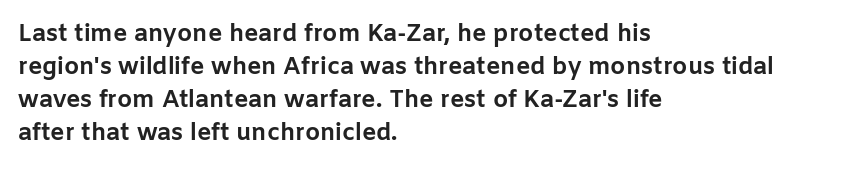
These lines keep a tight, regular rhythm from letter to letter. Heavy-handed strokes throughout: this text is bold. A normal amount of white space separates one row of letters from the next. The font's upright variant was chosen for this text. The string is rendered with underlining switched off. Which margin do the lines hug? The left one — the right edge is uneven.
